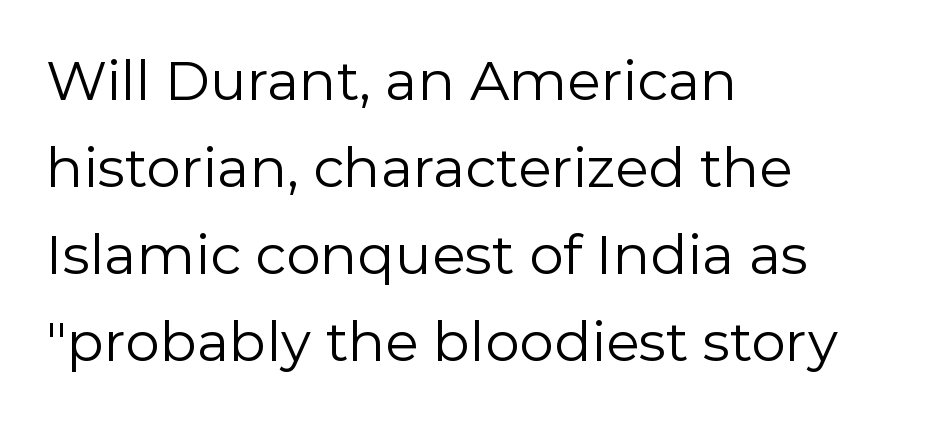
{"serif": "no", "italic": "no", "bold": "no", "weight": "regular", "width": "normal", "stroke_contrast": "low", "x_height": "medium", "monospaced": "no", "underline": "no", "align": "left", "line_spacing": "normal", "line_spacing_ratio": 1.58, "letter_spacing": "normal", "letter_spacing_em": 0.0, "glyph_px": 55}
